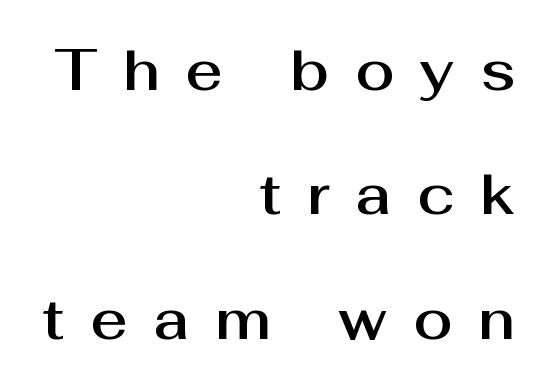
{"serif": "no", "italic": "no", "width": "normal", "stroke_contrast": "medium", "x_height": "medium", "monospaced": "no", "underline": "no", "align": "right", "line_spacing": "loose", "line_spacing_ratio": 2.18, "letter_spacing": "wide", "letter_spacing_em": 0.45, "glyph_px": 57}
